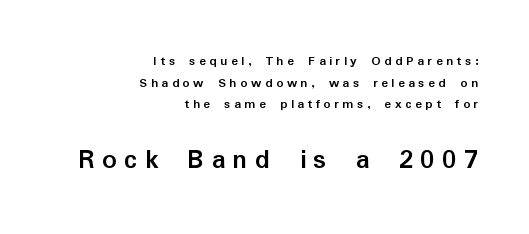
Q: Is the text bold? A: Yes.
Q: Is the text italic (slanted)? A: No, it is upright.
Q: Is the typeface a serif or a sans-serif typeface? A: Sans-serif.
Q: Is the text underlined? A: No.
Q: How is the paragraph aligned? A: Right-aligned.
Q: Is the spacing between letters normal or unusually wide? A: Unusually wide.
Q: Is the spacing between lines tight, normal or loose? A: Normal.
Q: Which block of text is set in a larger size, the first (top) or the second (bottom)? A: The second (bottom) one.
Q: Width (condensed, normal, or wide)? A: Normal.
Q: Stroke contrast? A: Low.
Q: x-height? A: Medium.
Q: Monospaced? A: No.
